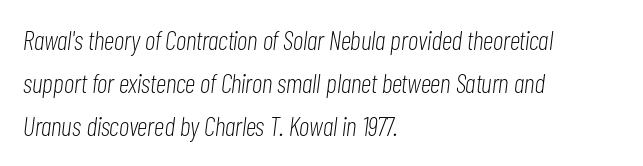
The image shows 27 px text type, italic (leaning right); set left-aligned, normal line spacing (1.6x), normal letter spacing, not underlined.
